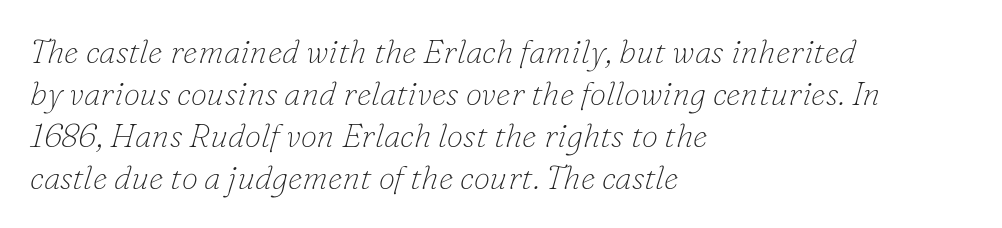
Q: Is the text bold? A: No.
Q: Is the text italic (slanted)? A: Yes, it leans right by about 16 degrees.
Q: Is the typeface a serif or a sans-serif typeface? A: Serif.
Q: Is the text underlined? A: No.
Q: How is the paragraph aligned? A: Left-aligned.
Q: Is the spacing between letters normal or unusually wide? A: Normal.
Q: Is the spacing between lines tight, normal or loose? A: Normal.
Q: Width (condensed, normal, or wide)? A: Normal.
Q: Stroke contrast? A: Low.
Q: x-height? A: Small.
Q: Monospaced? A: No.
